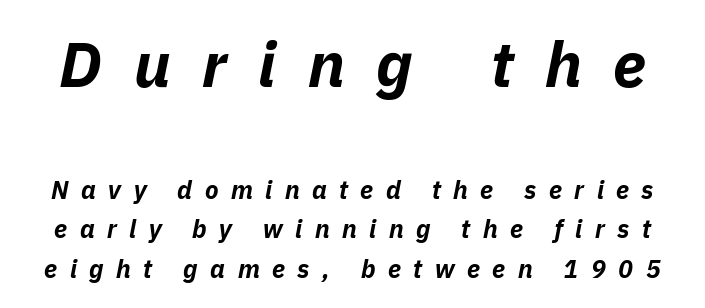
{"italic": "yes", "lean": "right", "slant_degrees": 11, "bold": "yes", "weight": "bold", "width": "normal", "stroke_contrast": "low", "x_height": "medium", "monospaced": "no", "underline": "no", "line_spacing": "normal", "line_spacing_ratio": 1.59, "letter_spacing": "wide", "letter_spacing_em": 0.5, "larger_block": "first", "size_ratio": 2.52, "glyph_px": 63}
